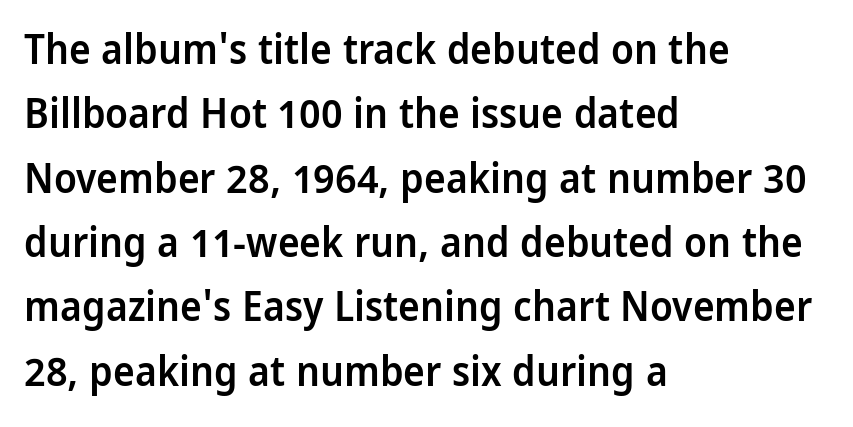
{"serif": "no", "italic": "no", "bold": "semi", "weight": "semibold", "width": "condensed", "stroke_contrast": "low", "x_height": "large", "monospaced": "no", "underline": "no", "align": "left", "line_spacing": "normal", "line_spacing_ratio": 1.57, "letter_spacing": "normal", "letter_spacing_em": 0.0, "glyph_px": 41}
